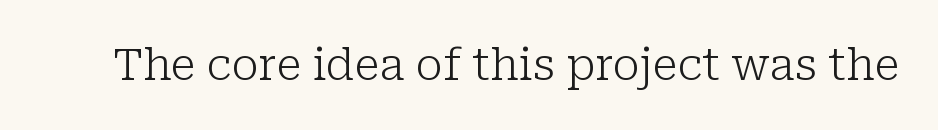
{"serif": "yes", "italic": "no", "bold": "no", "weight": "light", "width": "normal", "stroke_contrast": "low", "x_height": "medium", "monospaced": "no", "underline": "no", "letter_spacing": "normal", "letter_spacing_em": 0.0, "glyph_px": 44}
